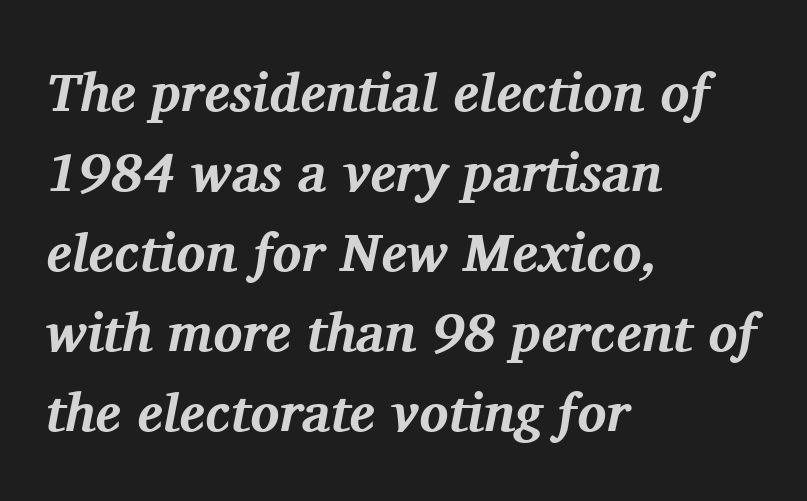
The zone under the glyphs is completely vacant. Chunky letters — that's bold for sure. The font family rendered here belongs to the serif group. Where is the straight margin? On the left.
